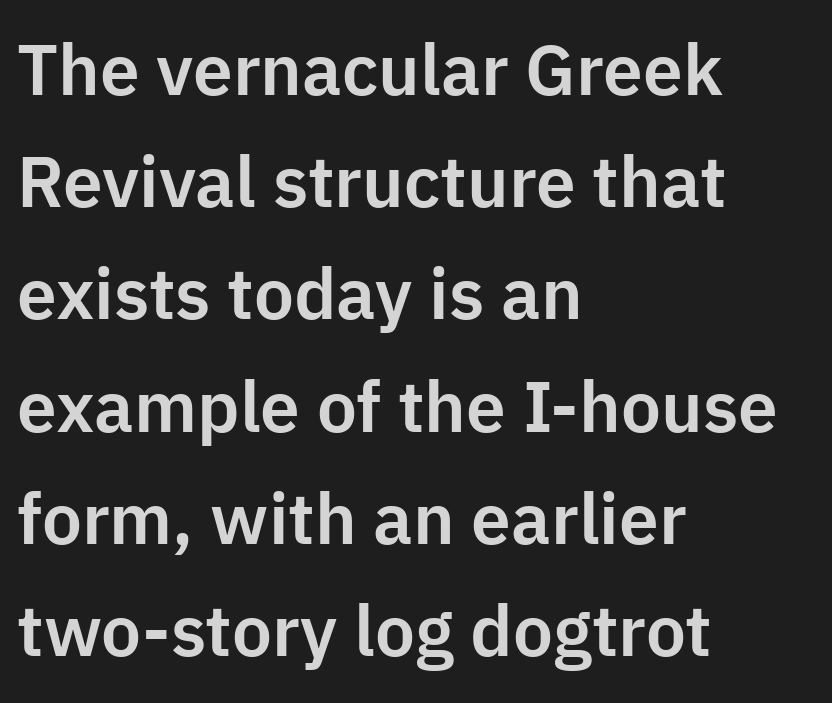
{"serif": "no", "italic": "no", "width": "normal", "stroke_contrast": "low", "x_height": "medium", "monospaced": "no", "underline": "no", "align": "left", "line_spacing": "normal", "line_spacing_ratio": 1.58, "letter_spacing": "normal", "letter_spacing_em": 0.0, "glyph_px": 71}
